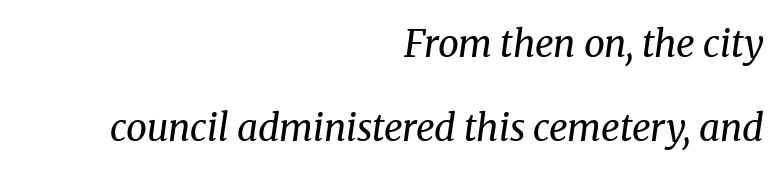
Q: Is the text bold? A: No.
Q: Is the text italic (slanted)? A: Yes, it leans right by about 8 degrees.
Q: Is the typeface a serif or a sans-serif typeface? A: Serif.
Q: Is the text underlined? A: No.
Q: How is the paragraph aligned? A: Right-aligned.
Q: Is the spacing between letters normal or unusually wide? A: Normal.
Q: Is the spacing between lines tight, normal or loose? A: Loose.
Q: Width (condensed, normal, or wide)? A: Normal.
Q: Stroke contrast? A: Medium.
Q: x-height? A: Medium.
Q: Monospaced? A: No.
